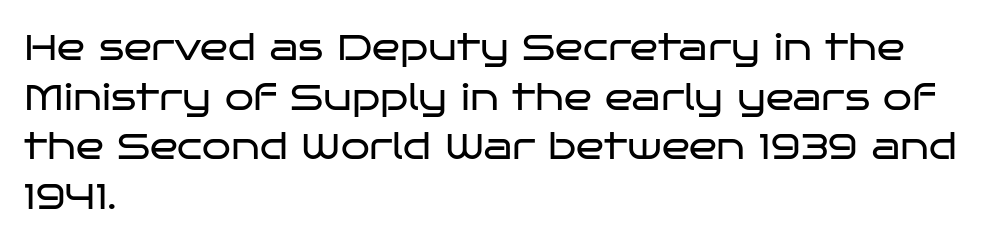
Evenly set lines give the paragraph a standard silhouette. Think of a printed novel: that variable character pitch is what you see here. Weight: not bold — regular or lighter. The passage shown is not underscored anywhere. These lines stack with their left ends in a neat column.
